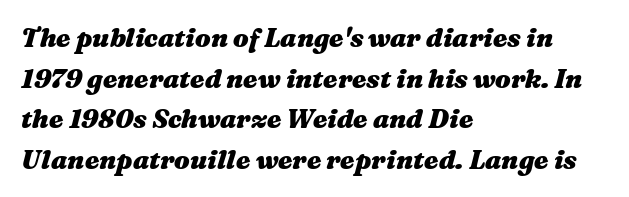
{"italic": "yes", "lean": "right", "slant_degrees": 16, "bold": "yes", "underline": "no", "align": "left", "line_spacing": "normal", "line_spacing_ratio": 1.56, "letter_spacing": "normal", "letter_spacing_em": 0.0, "glyph_px": 26}
